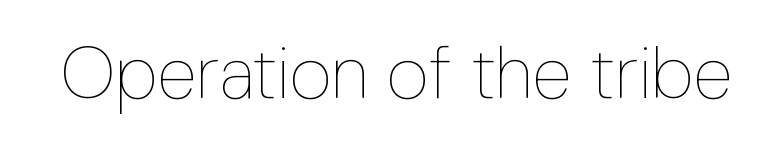
Q: Is the text bold? A: No.
Q: Is the text italic (slanted)? A: No, it is upright.
Q: Is the text underlined? A: No.
Q: Is the spacing between letters normal or unusually wide? A: Normal.
Q: Width (condensed, normal, or wide)? A: Condensed.
Q: Stroke contrast? A: Low.
Q: x-height? A: Medium.
Q: Monospaced? A: No.
